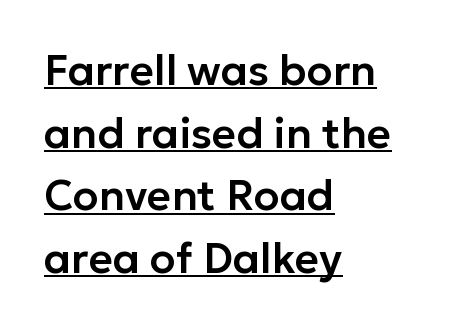
Observe the ordinary spacing: letters are neighbours, not strangers. No feet cap the strokes, marking this as sans-serif type. Students, observe: this is what conventionally led text looks like. Compared with undecorated copy, this sample adds a rule below the words. Character widths vary here, with narrow letters taking less room than wide ones.
